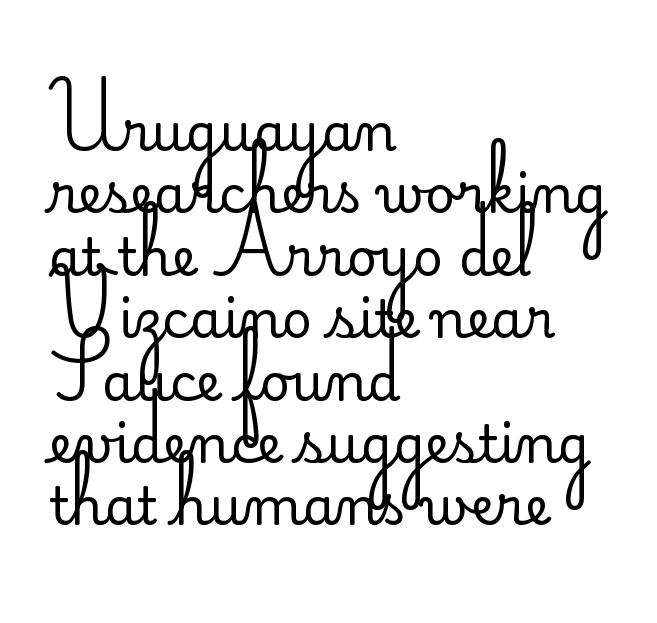
Typeset ragged right — the left edge is the straight one. These lines keep a tight, regular rhythm from letter to letter. Anything drawn beneath the words? Only blank space. This sample uses a sans-serif face. Weight: regular or lighter. The passage shown is typed in a proportional face where columns would drift.
